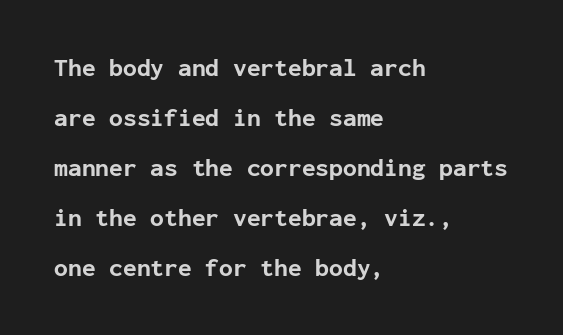
The image shows 25 px bold type, upright; set left-aligned, loose line spacing (2.0x), normal letter spacing, not underlined.
